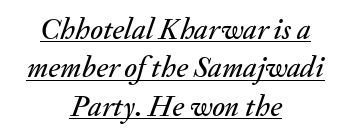
The image shows 30 px text type, italic (leaning right); set centered, normal line spacing (1.28x), normal letter spacing, underlined; medium stroke contrast and a small x-height.
